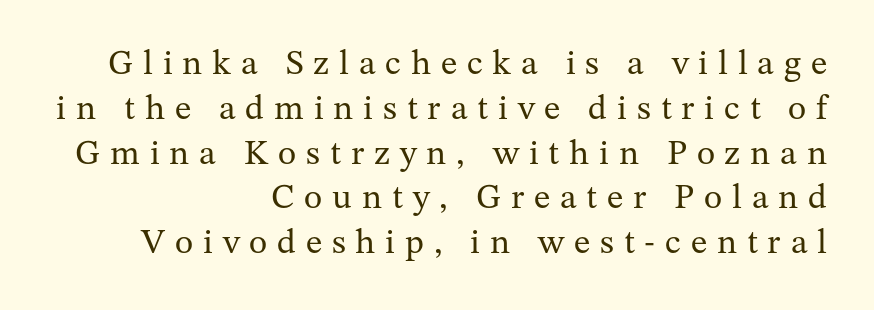
Q: Is the text bold? A: No.
Q: Is the text italic (slanted)? A: No, it is upright.
Q: Is the typeface a serif or a sans-serif typeface? A: Serif.
Q: Is the text underlined? A: No.
Q: How is the paragraph aligned? A: Right-aligned.
Q: Is the spacing between letters normal or unusually wide? A: Unusually wide.
Q: Is the spacing between lines tight, normal or loose? A: Normal.
Q: Width (condensed, normal, or wide)? A: Normal.
Q: Stroke contrast? A: Medium.
Q: x-height? A: Medium.
Q: Monospaced? A: No.
